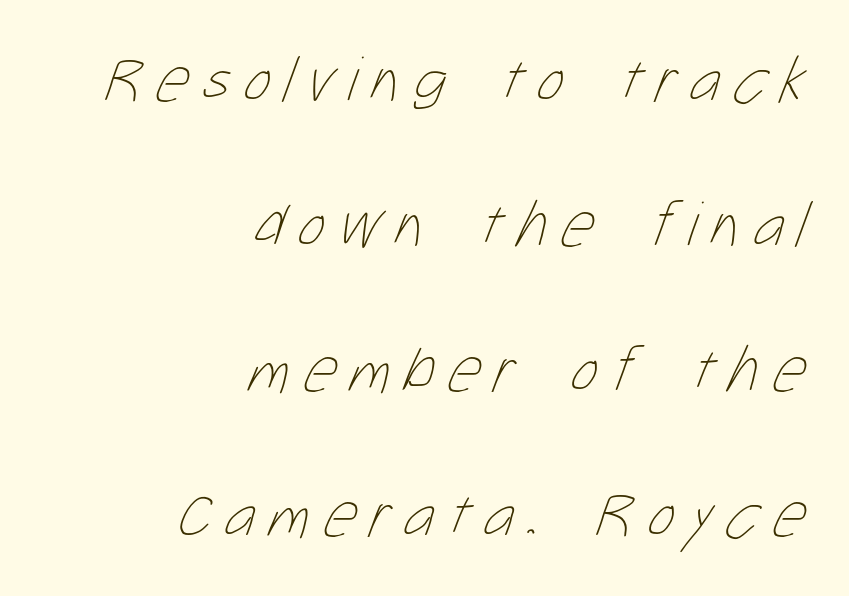
The image shows 65 px thin, condensed type; set right-aligned, loose line spacing (2.23x), unusually wide letter spacing (+0.2 em), not underlined; low stroke contrast and a medium x-height.
